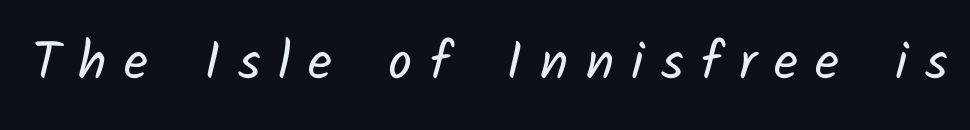
Decoration check: the copy has no underline. The strokes carry an ordinary text weight at most. Each letter keeps its own natural width here, so spacing adapts to shape. This rendering widens character spacing well past its baseline value.
